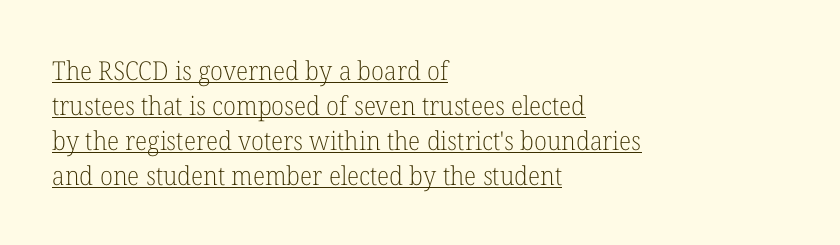
A roman cut, with each character standing at attention. Compared with typical body copy, the letter spacing here is the same. Does a line run under the words? Yes, clearly. Alignment: flush left. No chunkiness to these letters — they're not bold.
